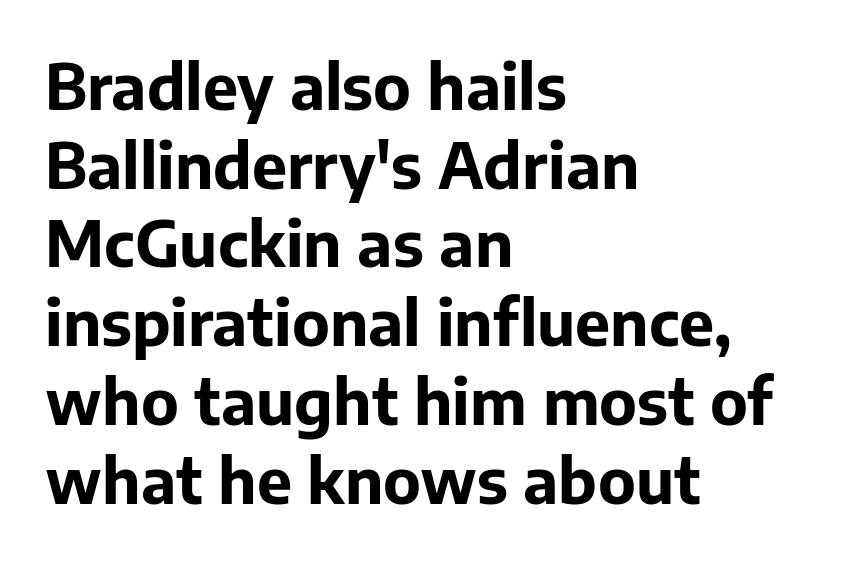
The glyphs in this specimen are sans serif. Is the type bold? Yes — the strokes are clearly thick and heavy. Plain, unruled lines of type. Whoever set this chose a conventional vertical rhythm. Quick note: not italic, upright.
